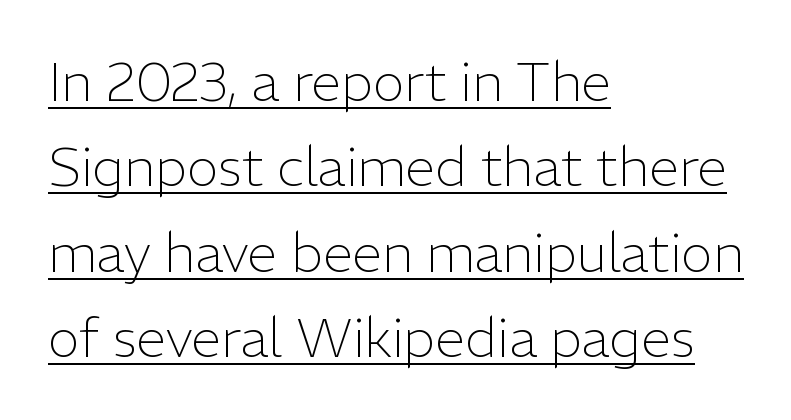
Q: Is the text bold? A: No.
Q: Is the text italic (slanted)? A: No, it is upright.
Q: Is the typeface a serif or a sans-serif typeface? A: Sans-serif.
Q: Is the text underlined? A: Yes.
Q: How is the paragraph aligned? A: Left-aligned.
Q: Is the spacing between letters normal or unusually wide? A: Normal.
Q: Is the spacing between lines tight, normal or loose? A: Normal.
Q: Width (condensed, normal, or wide)? A: Normal.
Q: Stroke contrast? A: Low.
Q: x-height? A: Medium.
Q: Monospaced? A: No.
